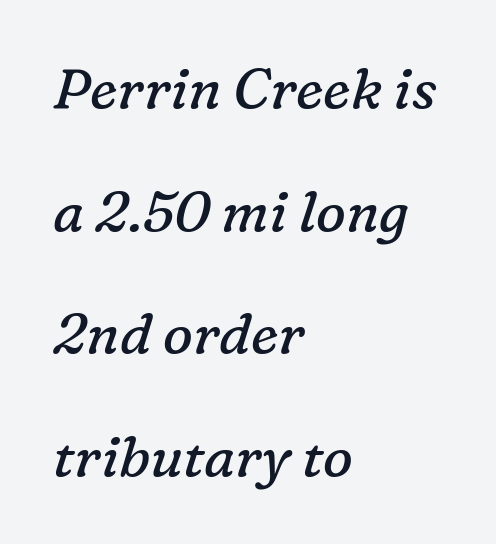
The image shows 56 px regular-weight serif type, italic (leaning right); set left-aligned, loose line spacing (2.19x), normal letter spacing, not underlined; low stroke contrast and a medium x-height.
